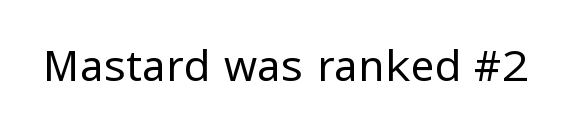
The glyphs in this specimen are sans serif. This is roman type, the default non-slanted kind. Stems and bowls with no extra thickness — not bold. Honestly, the letter spacing is just normal — you wouldn't notice it. The face used here is proportionally spaced, like ordinary book or web type.
